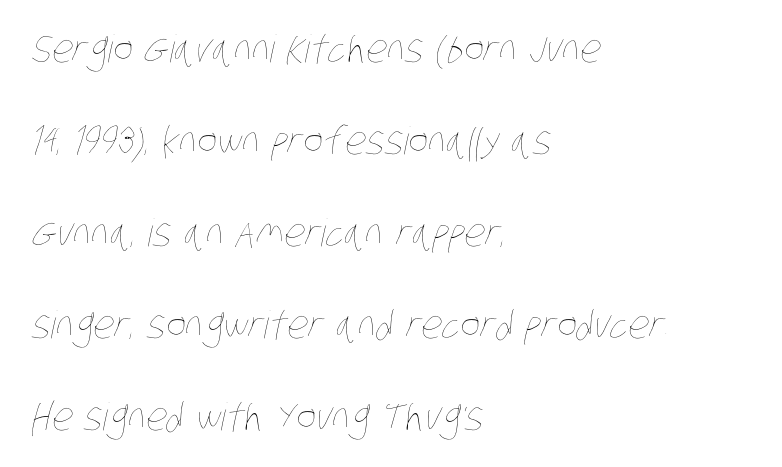
Quick note: underline off. Left-aligned paragraph, ragged on the right. Is this a heavy cut? Hardly; it is regular or lighter. The letters sit at their default tracking, neither squeezed nor spread. Here the designer chose a conventional face with non-uniform glyph widths. If you measured baseline to baseline, you'd find a long distance.
